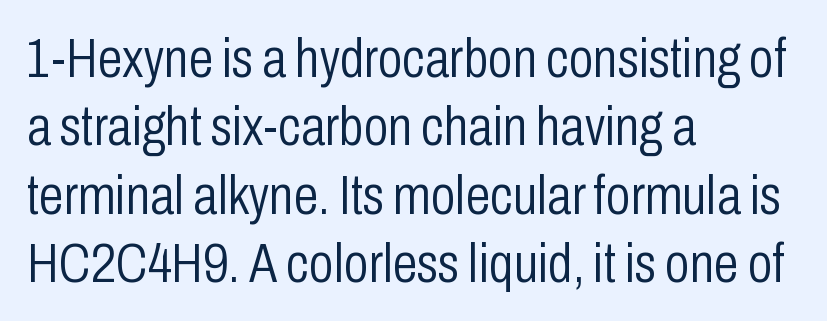
The letters advance in unequal steps, a hallmark of proportional type. Bold? No — there's no thickening of the strokes. A bare baseline throughout the passage. In terms of posture, this sample is upright. These lines keep a tight, regular rhythm from letter to letter.
